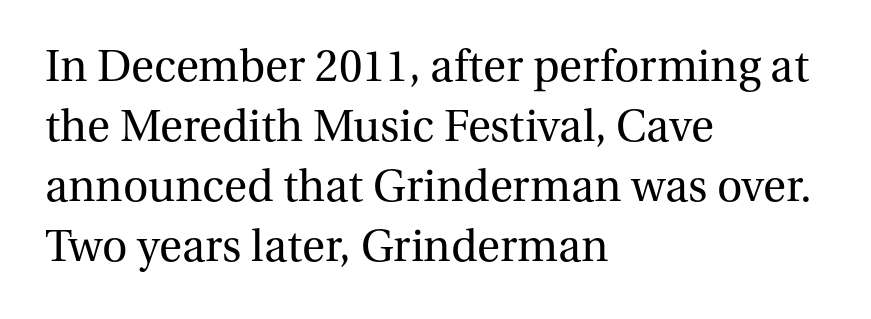
The image shows 47 px regular-weight serif type, upright; set left-aligned, normal line spacing (1.28x), normal letter spacing, not underlined; medium stroke contrast and a medium x-height.
